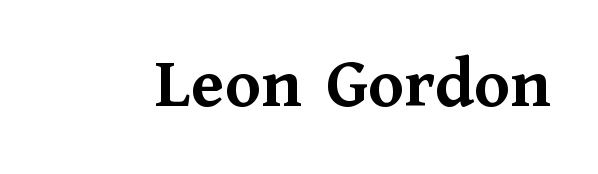
Q: Is the text bold? A: Yes.
Q: Is the text italic (slanted)? A: No, it is upright.
Q: Is the typeface a serif or a sans-serif typeface? A: Serif.
Q: Is the text underlined? A: No.
Q: Is the spacing between letters normal or unusually wide? A: Normal.
Q: Width (condensed, normal, or wide)? A: Normal.
Q: Stroke contrast? A: Medium.
Q: x-height? A: Medium.
Q: Monospaced? A: No.
